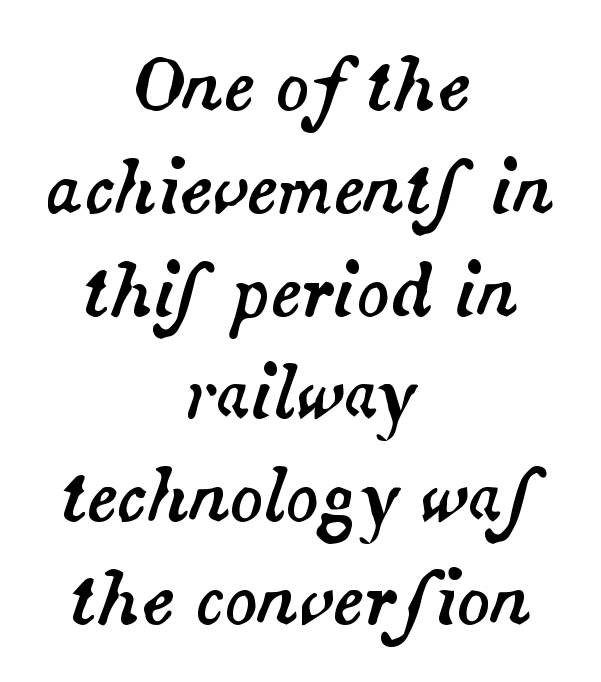
Q: Is the text italic (slanted)? A: Yes, it leans right by about 14 degrees.
Q: Is the text underlined? A: No.
Q: How is the paragraph aligned? A: Centered.
Q: Is the spacing between letters normal or unusually wide? A: Normal.
Q: Is the spacing between lines tight, normal or loose? A: Normal.
Q: Width (condensed, normal, or wide)? A: Normal.
Q: Stroke contrast? A: Medium.
Q: x-height? A: Small.
Q: Monospaced? A: No.
